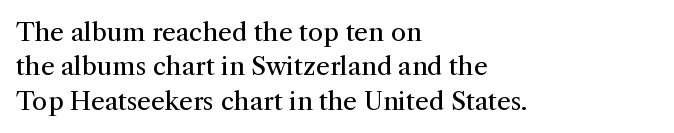
{"italic": "no", "bold": "no", "underline": "no", "align": "left", "line_spacing": "normal", "line_spacing_ratio": 1.38, "letter_spacing": "normal", "letter_spacing_em": 0.0, "glyph_px": 25}
